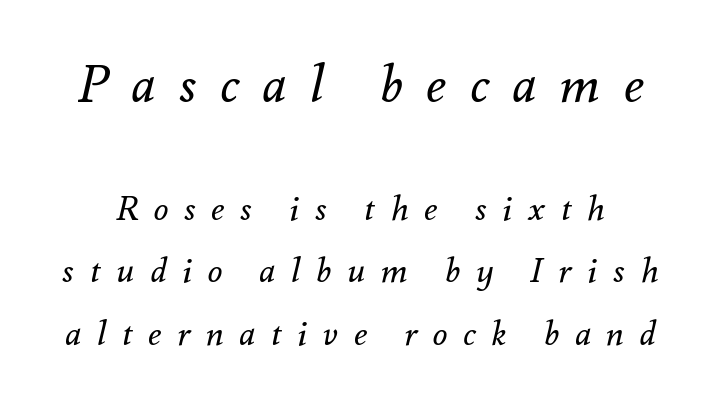
Yep, that's italic — everything's leaning. Is the lower block the larger one? No — the upper block carries the bigger type. This sample has the flowing, uneven cadence of proportional lettering. Substantial extra tracking has been applied to these lines.
